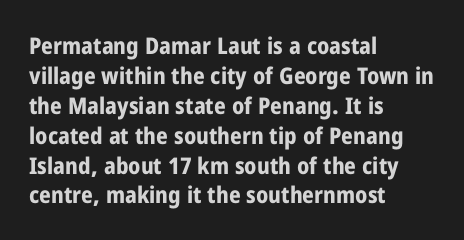
The image shows 23 px bold type, upright; set left-aligned, normal line spacing (1.3x), normal letter spacing, not underlined.
